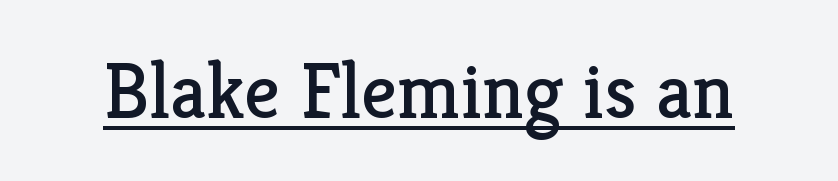
The image shows 80 px regular-weight serif type, upright; set normal letter spacing, underlined; low stroke contrast and a medium x-height.
